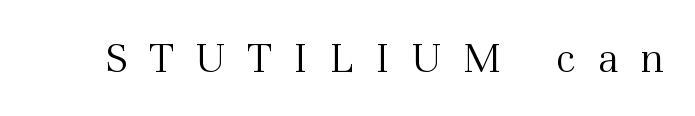
The type is letterspaced generously, with wide tracking. Stems and bowls with no extra thickness — not bold. Quick note: not italic, upright. The type family on display is of the serif kind. Check under the words: just untouched page.
